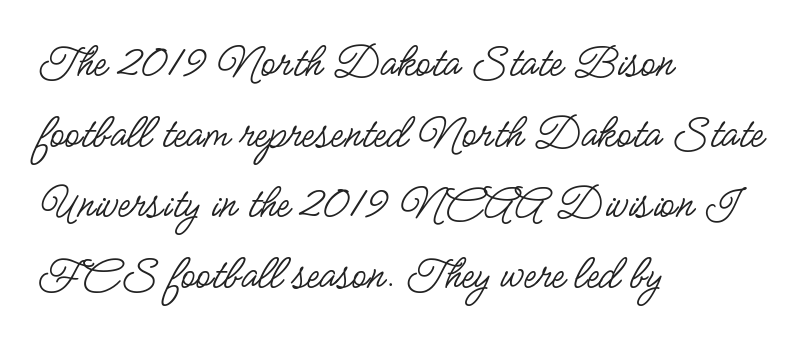
A typesetter would call this proportional, since set widths differ per character. Successive baselines arrive at the customary interval. In terms of letterspacing, this is plain default setting. Is this a heavy cut? Hardly; it is regular or lighter. Casual observation: everything's shoved over to the left.
